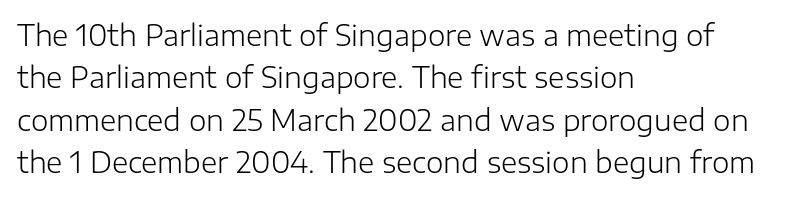
In CSS terms this would be text-align: left. Beneath every word, the page is bare. Between one letter and the next there's only the usual sliver of space. A typesetter would call this proportional, since set widths differ per character. Letterform terminals end flat and unadorned throughout the passage.
